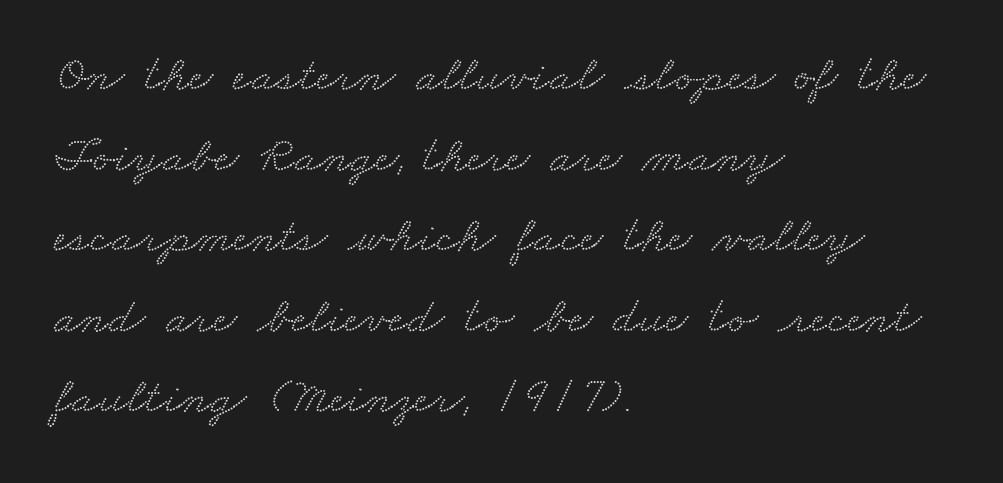
Q: Is the typeface a serif or a sans-serif typeface? A: Serif.
Q: Is the text underlined? A: No.
Q: How is the paragraph aligned? A: Left-aligned.
Q: Is the spacing between letters normal or unusually wide? A: Normal.
Q: Is the spacing between lines tight, normal or loose? A: Normal.
Q: Width (condensed, normal, or wide)? A: Wide.
Q: Stroke contrast? A: Low.
Q: x-height? A: Small.
Q: Monospaced? A: No.
